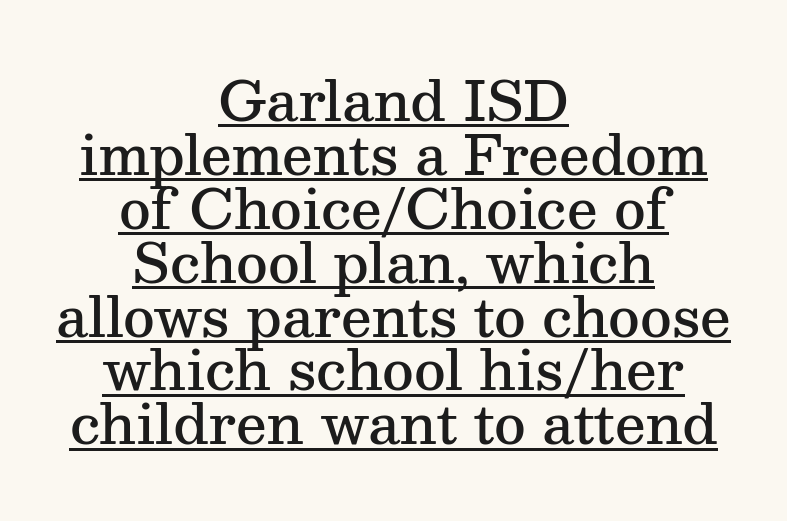
The image shows 55 px semibold serif type, upright; set centered, tight line spacing (0.98x), normal letter spacing, underlined; medium stroke contrast and a medium x-height.
